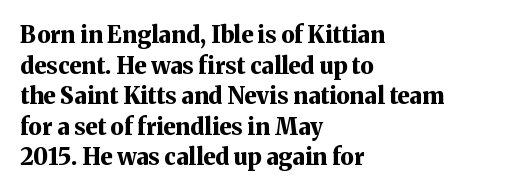
Q: Is the text bold? A: Yes.
Q: Is the text italic (slanted)? A: No, it is upright.
Q: Is the text underlined? A: No.
Q: How is the paragraph aligned? A: Left-aligned.
Q: Is the spacing between letters normal or unusually wide? A: Normal.
Q: Is the spacing between lines tight, normal or loose? A: Normal.
